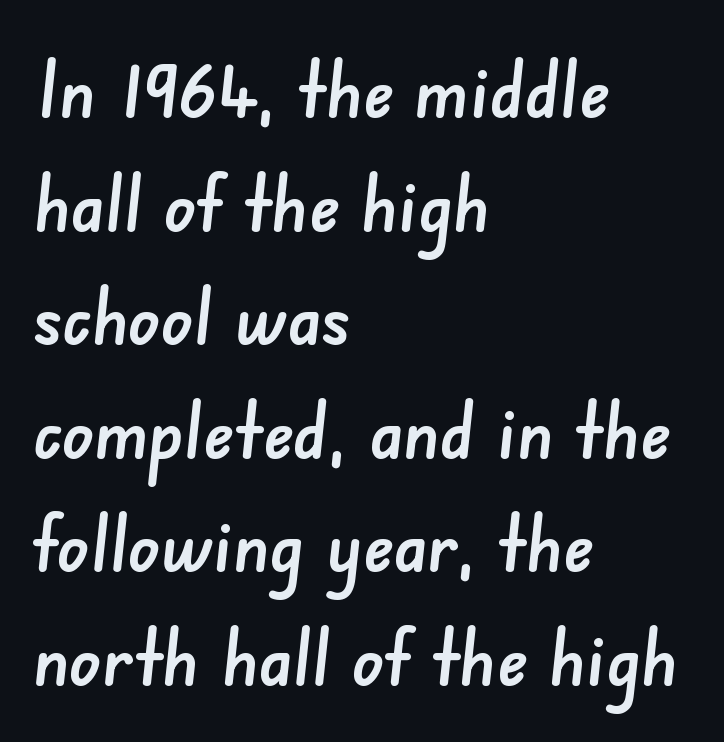
The image shows 80 px sans-serif type; set left-aligned, normal line spacing (1.42x), normal letter spacing, not underlined; low stroke contrast and a small x-height.
